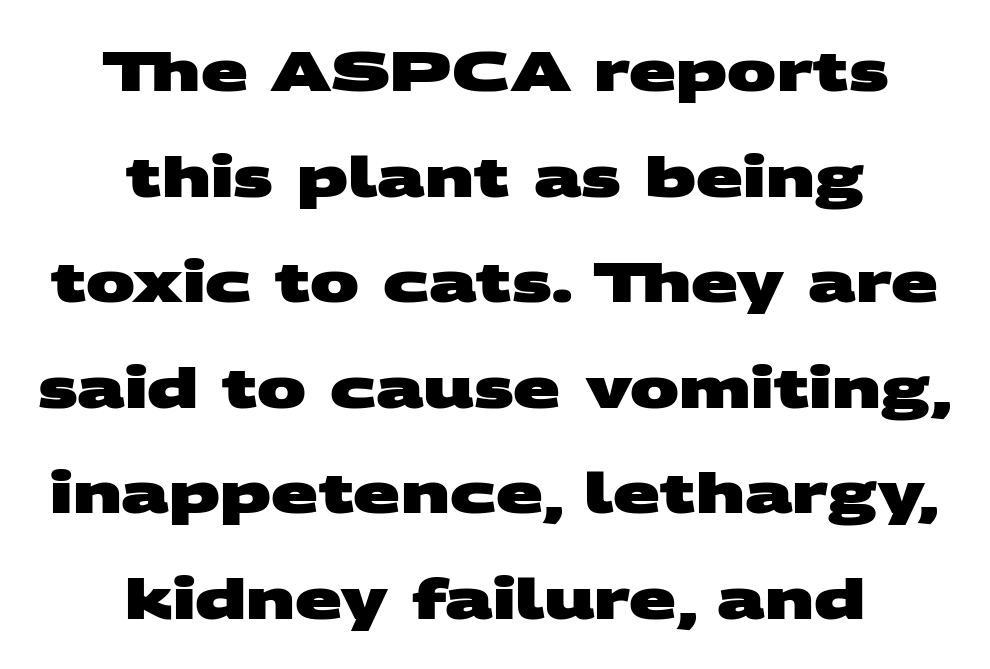
Q: Is the text bold? A: Yes.
Q: Is the typeface a serif or a sans-serif typeface? A: Sans-serif.
Q: Is the text underlined? A: No.
Q: How is the paragraph aligned? A: Centered.
Q: Is the spacing between letters normal or unusually wide? A: Normal.
Q: Is the spacing between lines tight, normal or loose? A: Loose.
Q: Width (condensed, normal, or wide)? A: Wide.
Q: Stroke contrast? A: Medium.
Q: x-height? A: Large.
Q: Monospaced? A: No.
